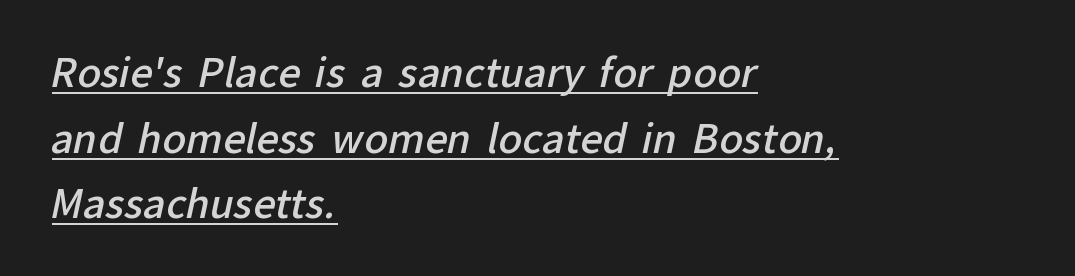
The image shows 39 px semibold sans-serif type; set left-aligned, normal line spacing (1.68x), normal letter spacing, underlined; low stroke contrast and a medium x-height.
